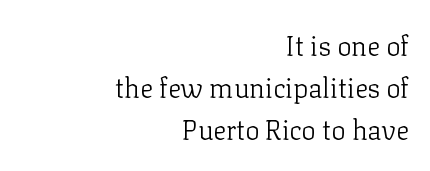
The image shows 27 px text type, upright; set right-aligned, normal line spacing (1.56x), normal letter spacing, not underlined.
